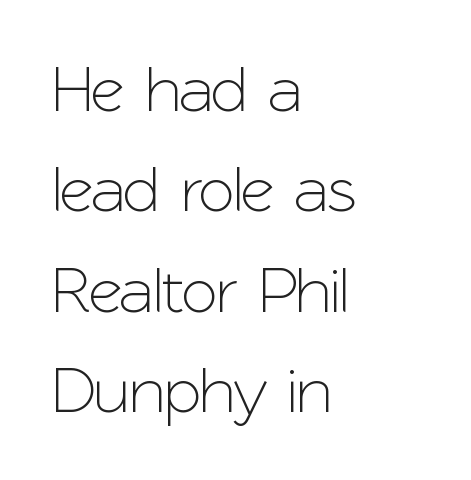
Q: Is the text italic (slanted)? A: No, it is upright.
Q: Is the typeface a serif or a sans-serif typeface? A: Sans-serif.
Q: Is the text underlined? A: No.
Q: How is the paragraph aligned? A: Left-aligned.
Q: Is the spacing between letters normal or unusually wide? A: Normal.
Q: Is the spacing between lines tight, normal or loose? A: Normal.
Q: Width (condensed, normal, or wide)? A: Normal.
Q: Stroke contrast? A: Low.
Q: x-height? A: Medium.
Q: Monospaced? A: No.
